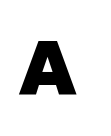
The characters display no serif detailing; their extremities are plain. The zone under the glyphs is completely vacant. In terms of posture, this sample is upright. Emphasis by weight is at full strength: bold.
